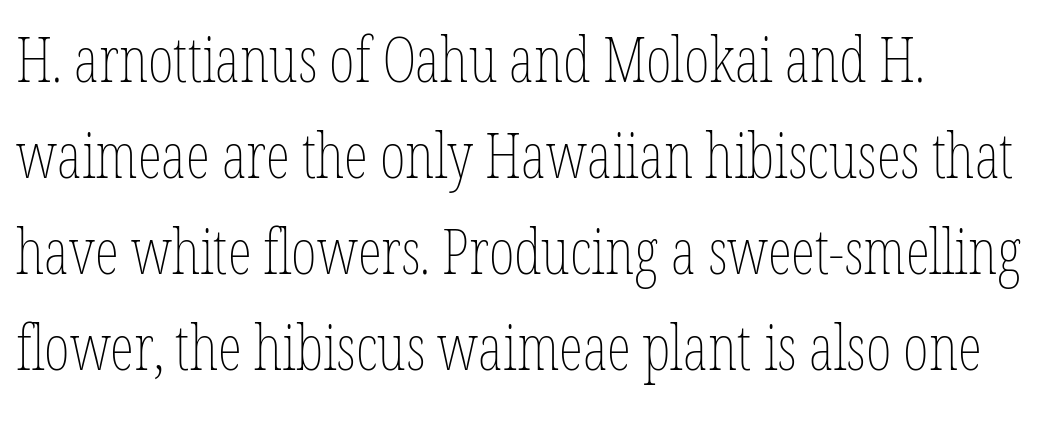
The image shows 62 px thin, condensed type, upright; set left-aligned, normal line spacing (1.55x), normal letter spacing, not underlined; low stroke contrast and a medium x-height.
